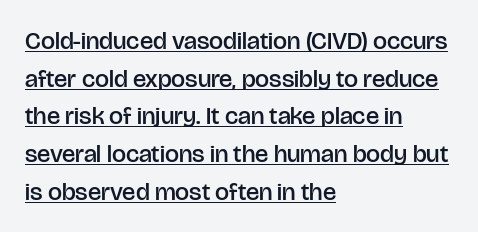
Q: Is the text bold? A: Semi-bold.
Q: Is the text italic (slanted)? A: No, it is upright.
Q: Is the text underlined? A: Yes.
Q: How is the paragraph aligned? A: Left-aligned.
Q: Is the spacing between letters normal or unusually wide? A: Normal.
Q: Is the spacing between lines tight, normal or loose? A: Normal.
